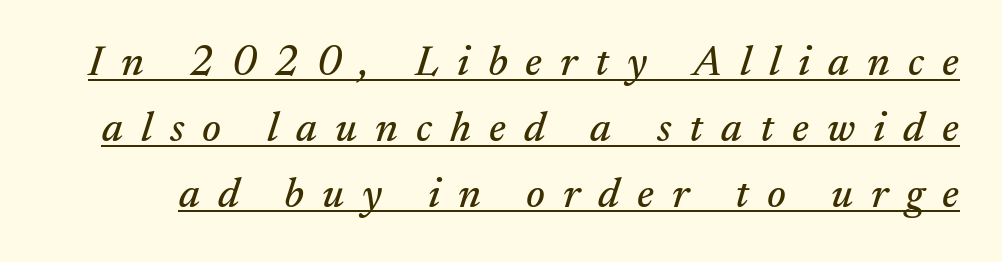
The leading is moderate, giving the passage an even texture. Quick note: underline on. The passage shown is typed in a proportional face where columns would drift. The type is letterspaced generously, with wide tracking. Italic? Definitely — the glyphs are oblique.
